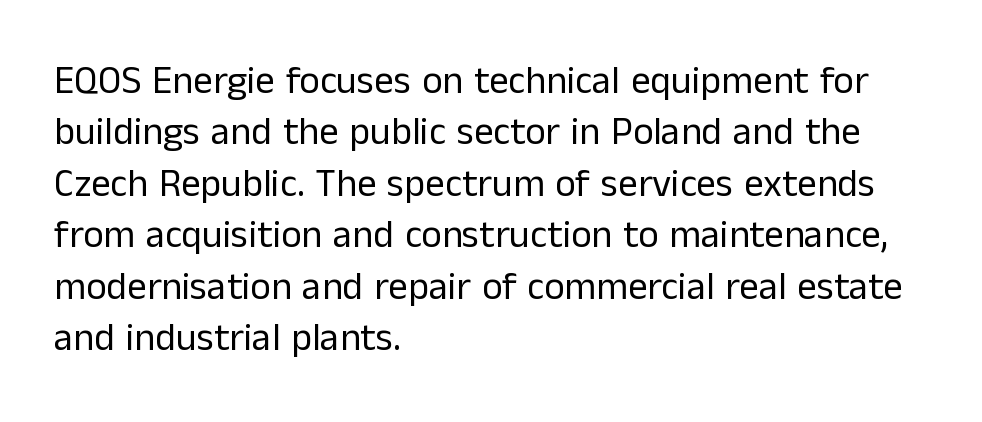
Q: Is the text bold? A: No.
Q: Is the text italic (slanted)? A: No, it is upright.
Q: Is the typeface a serif or a sans-serif typeface? A: Sans-serif.
Q: Is the text underlined? A: No.
Q: How is the paragraph aligned? A: Left-aligned.
Q: Is the spacing between letters normal or unusually wide? A: Normal.
Q: Is the spacing between lines tight, normal or loose? A: Normal.
Q: Width (condensed, normal, or wide)? A: Normal.
Q: Stroke contrast? A: Low.
Q: x-height? A: Medium.
Q: Monospaced? A: No.
